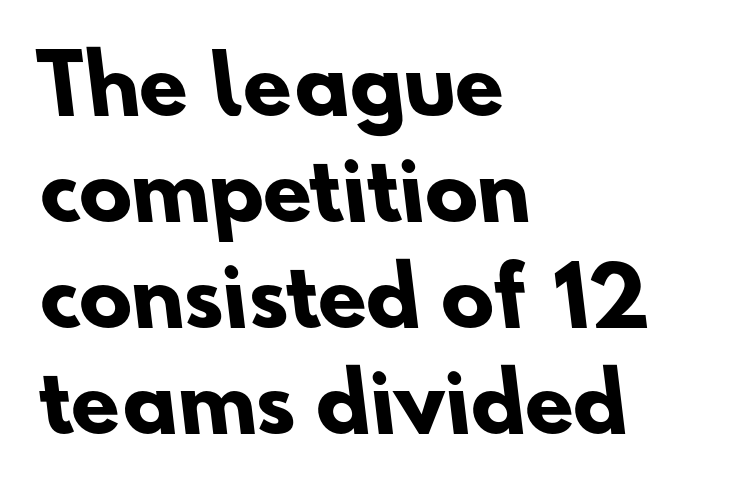
{"serif": "no", "bold": "yes", "weight": "heavy", "width": "normal", "stroke_contrast": "low", "x_height": "small", "monospaced": "no", "underline": "no", "align": "left", "line_spacing": "normal", "line_spacing_ratio": 1.34, "letter_spacing": "normal", "letter_spacing_em": 0.0, "glyph_px": 79}
